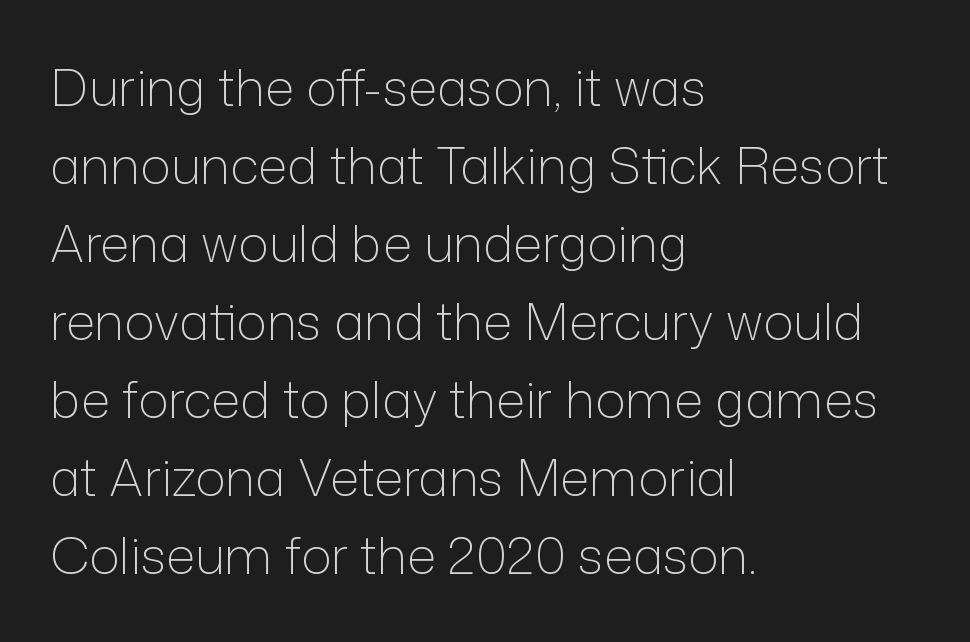
Q: Is the text bold? A: No.
Q: Is the text italic (slanted)? A: No, it is upright.
Q: Is the typeface a serif or a sans-serif typeface? A: Sans-serif.
Q: Is the text underlined? A: No.
Q: How is the paragraph aligned? A: Left-aligned.
Q: Is the spacing between letters normal or unusually wide? A: Normal.
Q: Is the spacing between lines tight, normal or loose? A: Normal.
Q: Width (condensed, normal, or wide)? A: Normal.
Q: Stroke contrast? A: Low.
Q: x-height? A: Medium.
Q: Monospaced? A: No.
